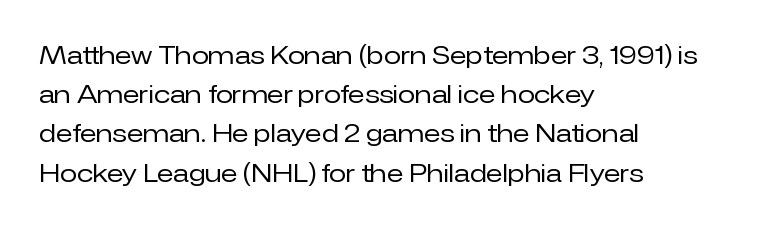
{"italic": "no", "bold": "no", "underline": "no", "align": "left", "line_spacing": "normal", "line_spacing_ratio": 1.57, "letter_spacing": "normal", "letter_spacing_em": 0.0, "glyph_px": 25}
